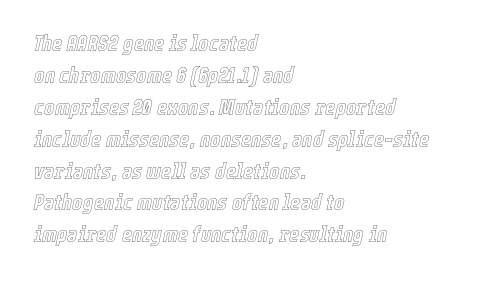
Q: Is the text italic (slanted)? A: Yes, it leans right by about 12 degrees.
Q: Is the text underlined? A: No.
Q: How is the paragraph aligned? A: Left-aligned.
Q: Is the spacing between letters normal or unusually wide? A: Normal.
Q: Is the spacing between lines tight, normal or loose? A: Normal.
